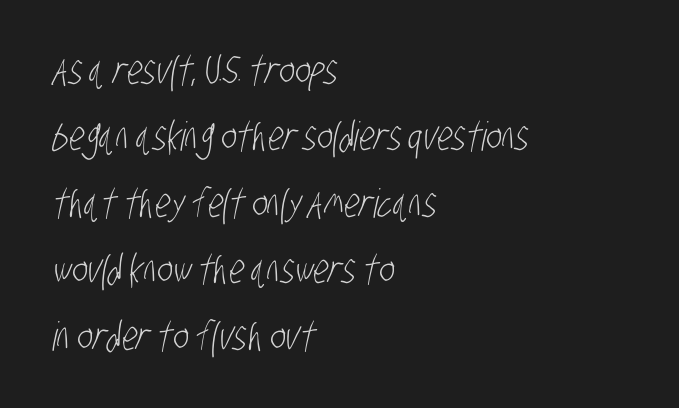
A sans-serif font was chosen for this passage. The strip under each line holds only bare page. The passage is arranged the way most books set body copy — flush left. Regarding leading, the lines here are spaced in the standard way. Is the type heavy? It reads as light-to-regular instead.
